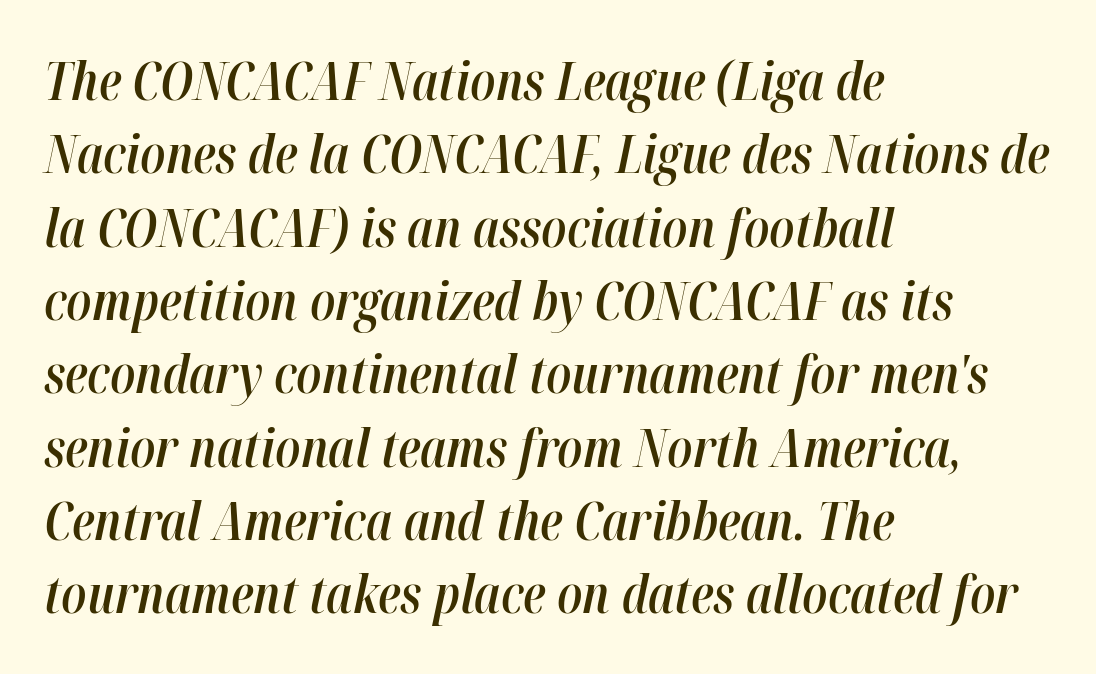
Rows of type keep a routine distance in the vertical direction. The typesetting leans somewhat heavy: a semibold. The tracking reads as untouched default to a designer's eye. Would a proofreader flag this as italicized? Yes. One-word summary of the alignment: left.
